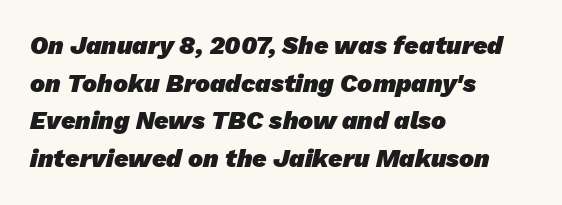
{"bold": "yes", "underline": "no", "align": "left", "line_spacing": "normal", "line_spacing_ratio": 1.51, "letter_spacing": "normal", "letter_spacing_em": 0.0, "glyph_px": 25}
